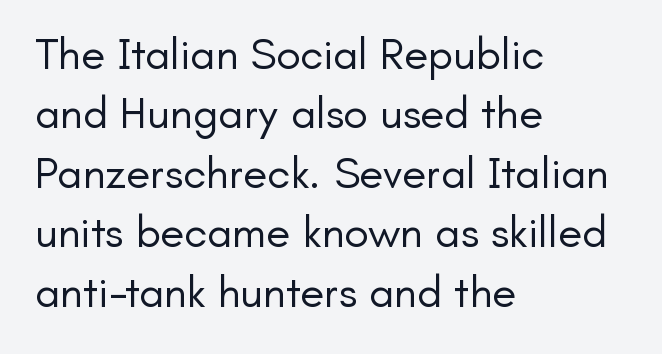
Q: Is the text bold? A: No.
Q: Is the text italic (slanted)? A: No, it is upright.
Q: Is the typeface a serif or a sans-serif typeface? A: Sans-serif.
Q: Is the text underlined? A: No.
Q: How is the paragraph aligned? A: Left-aligned.
Q: Is the spacing between letters normal or unusually wide? A: Normal.
Q: Is the spacing between lines tight, normal or loose? A: Normal.
Q: Width (condensed, normal, or wide)? A: Normal.
Q: Stroke contrast? A: Low.
Q: x-height? A: Small.
Q: Monospaced? A: No.
